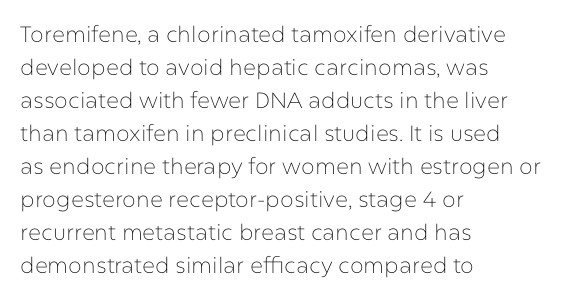
The image shows 22 px text type, upright; set left-aligned, normal line spacing (1.5x), normal letter spacing, not underlined.
